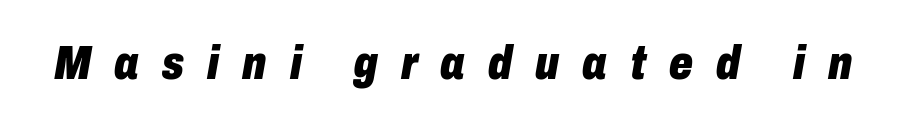
{"italic": "yes", "lean": "right", "slant_degrees": 10, "bold": "yes", "weight": "heavy", "width": "condensed", "stroke_contrast": "low", "x_height": "medium", "monospaced": "no", "underline": "no", "letter_spacing": "wide", "letter_spacing_em": 0.49, "glyph_px": 47}
